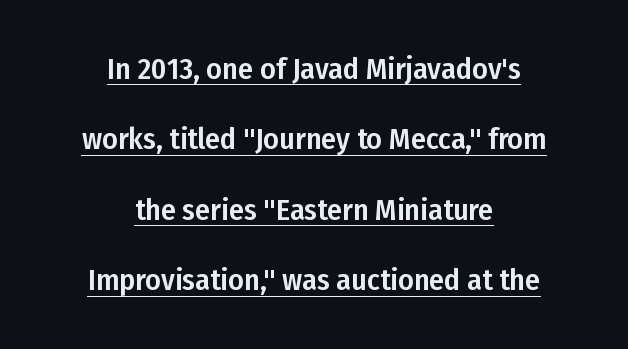
The image shows 30 px condensed sans-serif type, upright; set centered, loose line spacing (2.35x), normal letter spacing, underlined; low stroke contrast and a medium x-height.
